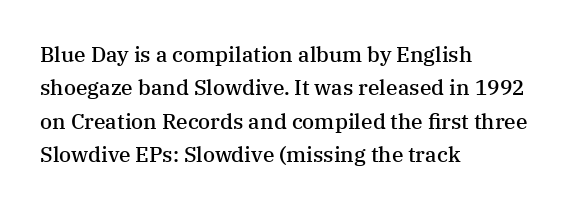
Q: Is the text bold? A: Semi-bold.
Q: Is the text italic (slanted)? A: No, it is upright.
Q: Is the text underlined? A: No.
Q: How is the paragraph aligned? A: Left-aligned.
Q: Is the spacing between letters normal or unusually wide? A: Normal.
Q: Is the spacing between lines tight, normal or loose? A: Normal.
